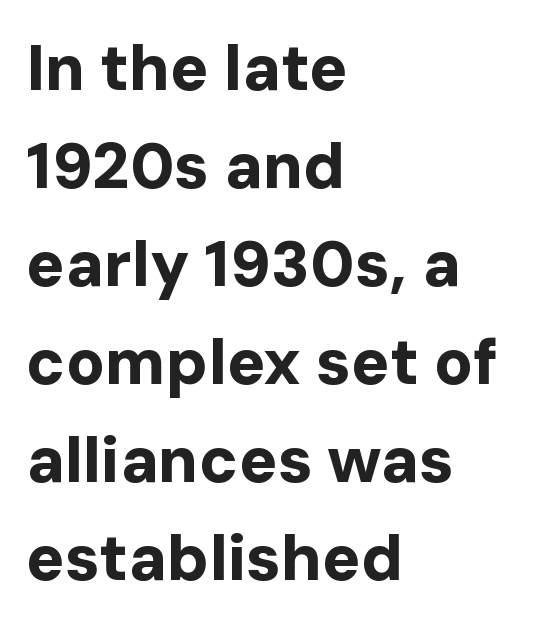
The image shows 64 px bold sans-serif type, upright; set left-aligned, normal line spacing (1.53x), normal letter spacing, not underlined; low stroke contrast and a medium x-height.
